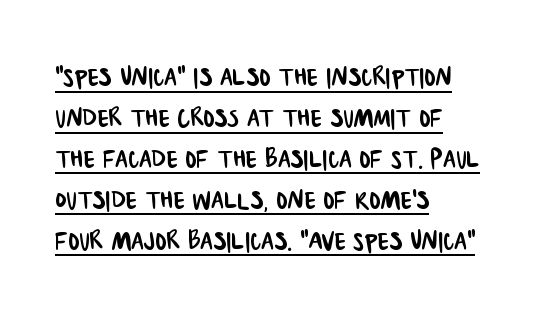
Q: Is the typeface a serif or a sans-serif typeface? A: Sans-serif.
Q: Is the text underlined? A: Yes.
Q: How is the paragraph aligned? A: Left-aligned.
Q: Is the spacing between letters normal or unusually wide? A: Normal.
Q: Width (condensed, normal, or wide)? A: Condensed.
Q: Stroke contrast? A: Low.
Q: x-height? A: Large.
Q: Monospaced? A: No.
